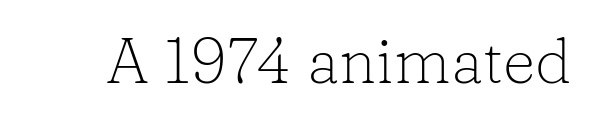
Q: Is the text bold? A: No.
Q: Is the text italic (slanted)? A: No, it is upright.
Q: Is the typeface a serif or a sans-serif typeface? A: Serif.
Q: Is the text underlined? A: No.
Q: Is the spacing between letters normal or unusually wide? A: Normal.
Q: Width (condensed, normal, or wide)? A: Normal.
Q: Stroke contrast? A: Low.
Q: x-height? A: Medium.
Q: Monospaced? A: No.
